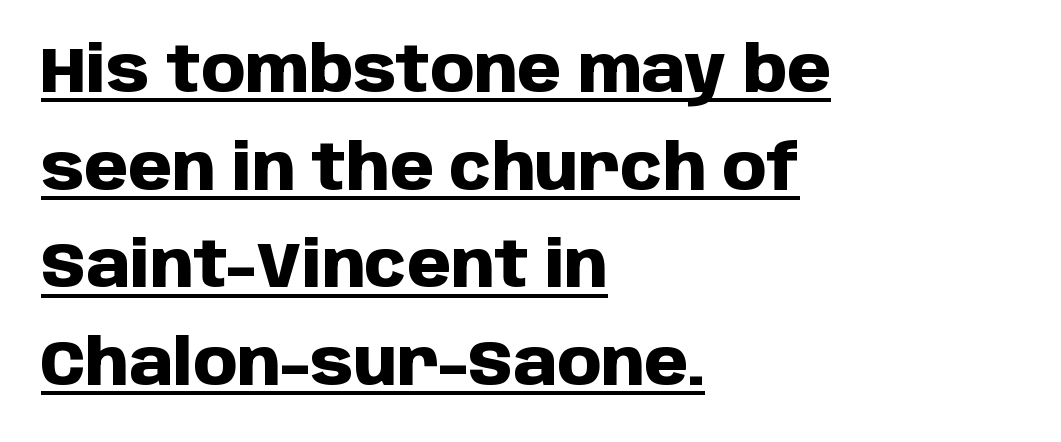
{"serif": "no", "italic": "no", "bold": "yes", "weight": "heavy", "width": "normal", "stroke_contrast": "low", "x_height": "large", "monospaced": "no", "underline": "yes", "align": "left", "line_spacing": "normal", "line_spacing_ratio": 1.55, "letter_spacing": "normal", "letter_spacing_em": 0.0, "glyph_px": 63}
